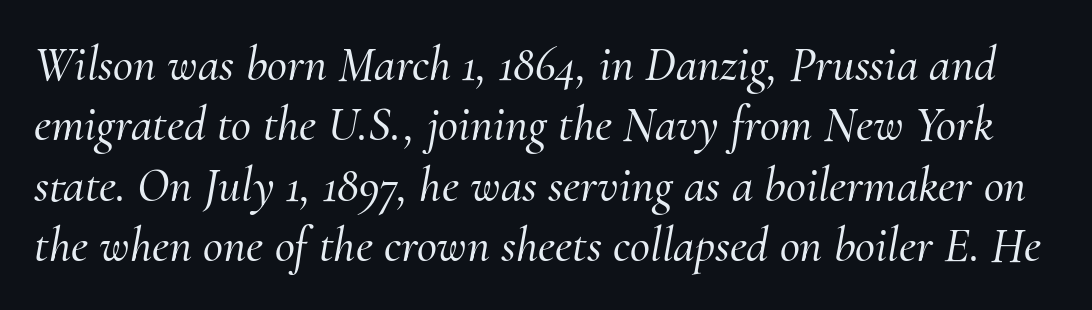
Q: Is the text italic (slanted)? A: Yes, it leans right by about 10 degrees.
Q: Is the typeface a serif or a sans-serif typeface? A: Serif.
Q: Is the text underlined? A: No.
Q: Is the spacing between letters normal or unusually wide? A: Normal.
Q: Width (condensed, normal, or wide)? A: Normal.
Q: Stroke contrast? A: Medium.
Q: x-height? A: Small.
Q: Monospaced? A: No.
